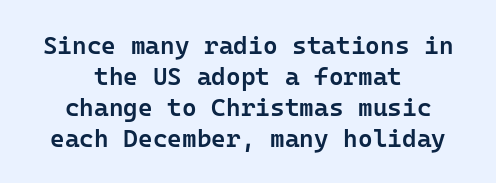
Q: Is the text bold? A: Semi-bold.
Q: Is the text italic (slanted)? A: No, it is upright.
Q: Is the text underlined? A: No.
Q: How is the paragraph aligned? A: Centered.
Q: Is the spacing between letters normal or unusually wide? A: Normal.
